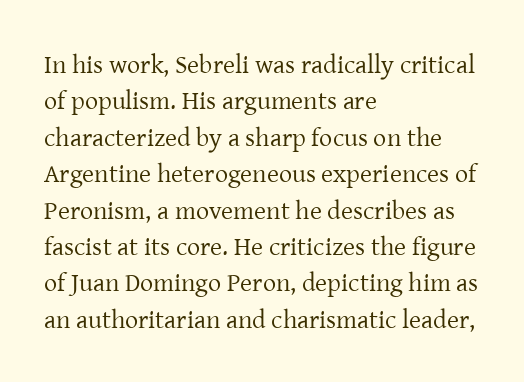
{"italic": "no", "bold": "no", "underline": "no", "align": "left", "line_spacing": "normal", "line_spacing_ratio": 1.4, "letter_spacing": "normal", "letter_spacing_em": 0.0, "glyph_px": 26}
